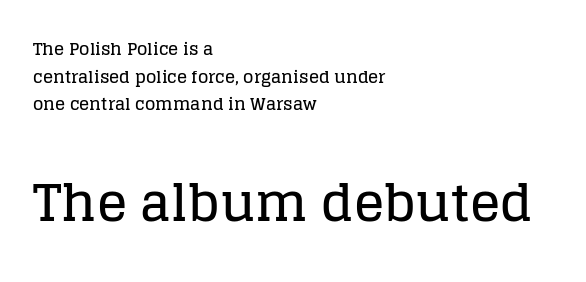
{"serif": "yes", "italic": "no", "width": "normal", "stroke_contrast": "low", "x_height": "large", "monospaced": "no", "underline": "no", "align": "left", "line_spacing": "normal", "line_spacing_ratio": 1.62, "letter_spacing": "normal", "letter_spacing_em": 0.0, "larger_block": "second", "size_ratio": 3.0, "glyph_px": 51}
